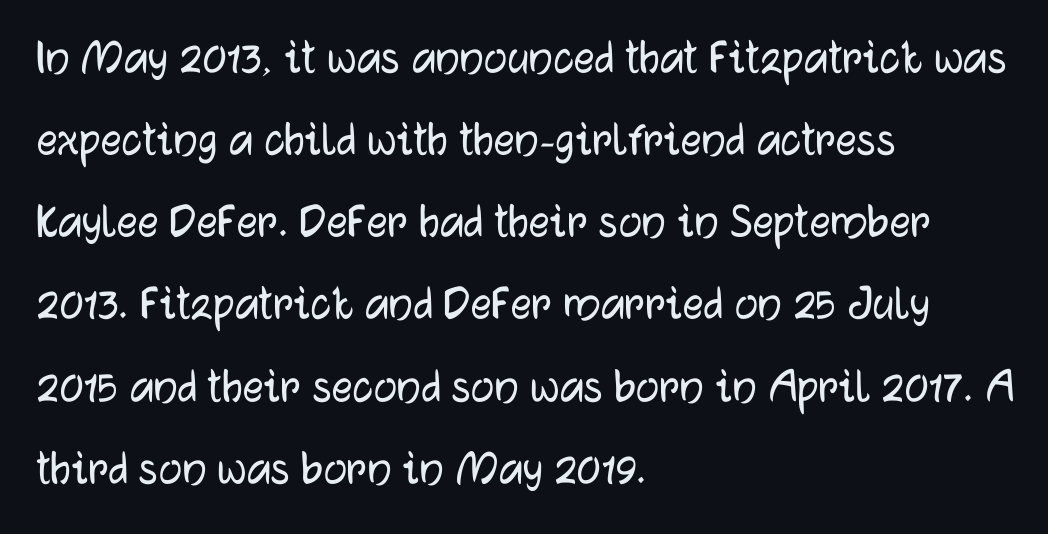
The font family rendered here belongs to the sans-serif group. Looks like regular typesetting: each glyph gets only the width it needs. The typesetter chose a ragged-right arrangement here. Leading matches the norm, producing a regular column. How are the letters spaced? Ordinarily, with no added tracking. Ascenders rise straight up at ninety degrees.
